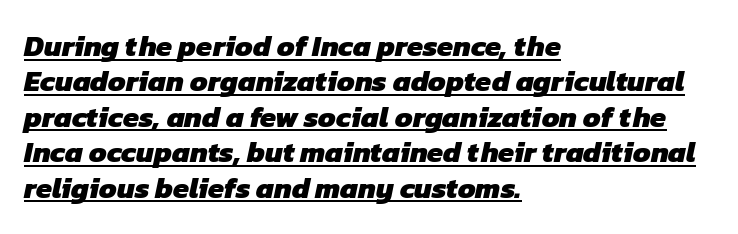
{"serif": "no", "bold": "yes", "weight": "heavy", "width": "normal", "stroke_contrast": "low", "x_height": "medium", "monospaced": "no", "underline": "yes", "align": "left", "line_spacing_ratio": 1.22, "letter_spacing": "normal", "letter_spacing_em": 0.0, "glyph_px": 29}
